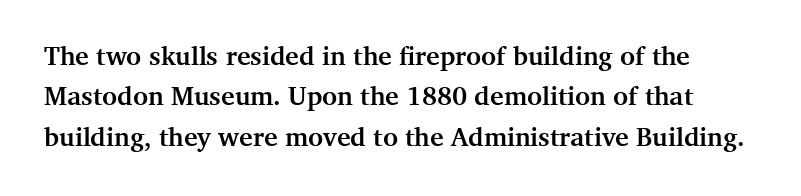
The image shows 26 px bold type, upright; set normal line spacing (1.55x), normal letter spacing, not underlined.
